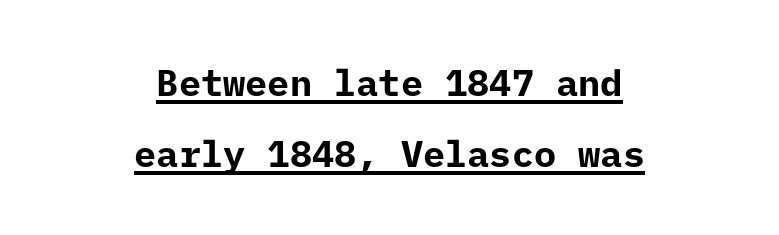
The type sits square on the baseline with zero lean. Notice how the passage keeps no hard edge, just a central spine. What kind of face is this? One without serifs — a sans. What stands out about the letter spacing? Nothing — it is the standard amount. The words here are underlined. The typesetting leans heavy: a genuine bold.
